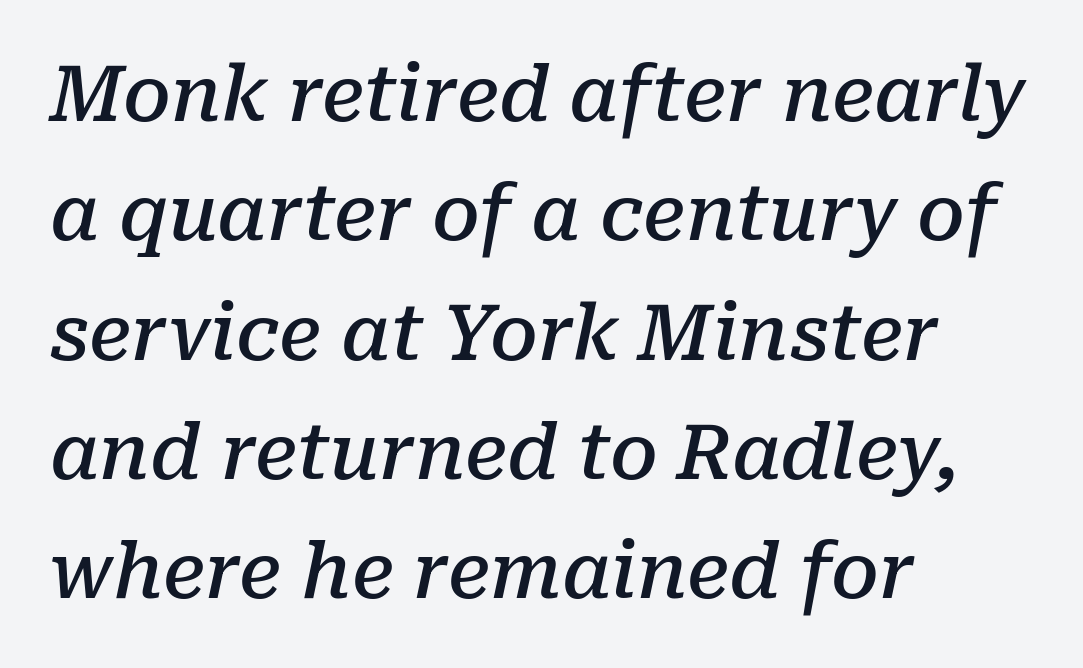
The image shows 76 px semibold serif type, italic (leaning right); set left-aligned, normal line spacing (1.57x), normal letter spacing, not underlined; low stroke contrast and a medium x-height.
